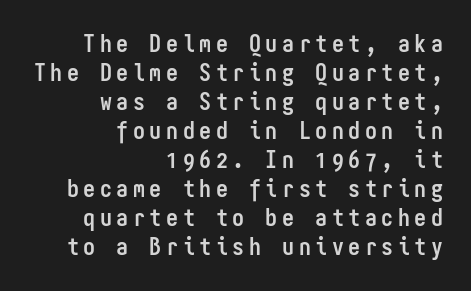
{"italic": "no", "bold": "yes", "underline": "no", "align": "right", "line_spacing_ratio": 1.21, "glyph_px": 24}
